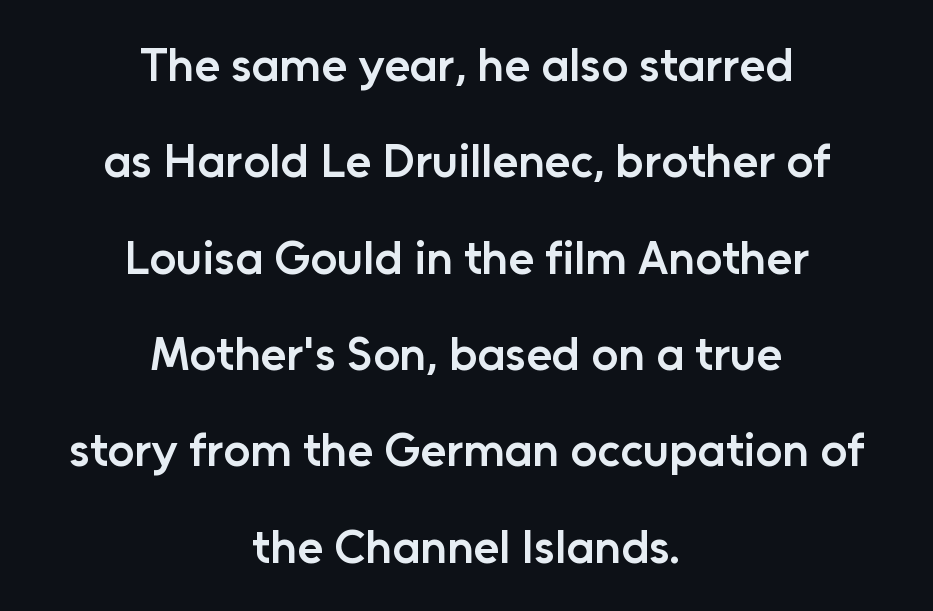
Plain, unruled lines of type. Glyph-to-glyph distance matches everyday printed text. These lines are centered, leaving both edges ragged. This sample uses an upright cut, with every glyph sitting square on the baseline. The face used here is proportionally spaced, like ordinary book or web type.
